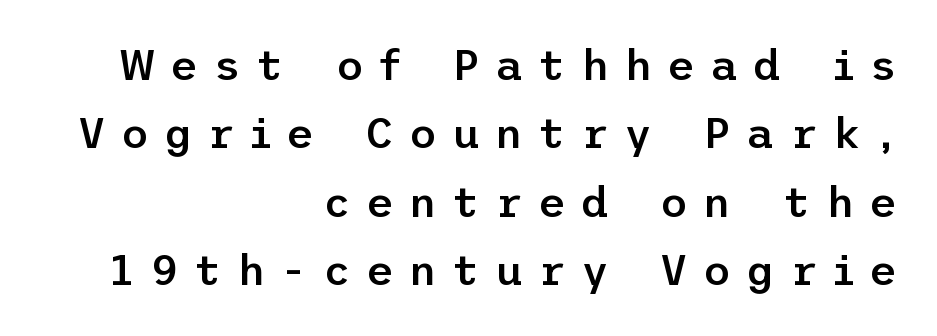
{"serif": "no", "italic": "no", "bold": "semi", "weight": "semibold", "width": "normal", "stroke_contrast": "low", "x_height": "medium", "underline": "no", "align": "right", "line_spacing": "normal", "line_spacing_ratio": 1.59, "letter_spacing": "wide", "letter_spacing_em": 0.35, "glyph_px": 43}
